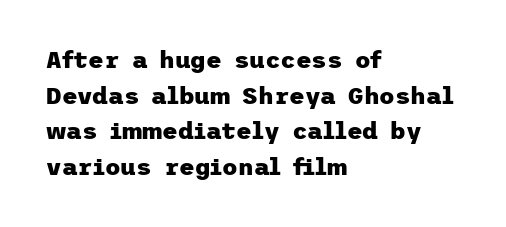
The image shows 24 px bold type, upright; set left-aligned, normal line spacing (1.48x), normal letter spacing, not underlined.
